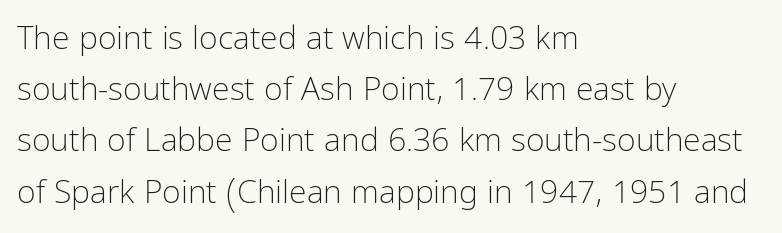
{"serif": "no", "italic": "no", "bold": "no", "weight": "light", "width": "condensed", "stroke_contrast": "low", "x_height": "medium", "monospaced": "no", "underline": "no", "align": "left", "line_spacing": "normal", "line_spacing_ratio": 1.6, "letter_spacing": "normal", "letter_spacing_em": 0.0, "glyph_px": 32}
